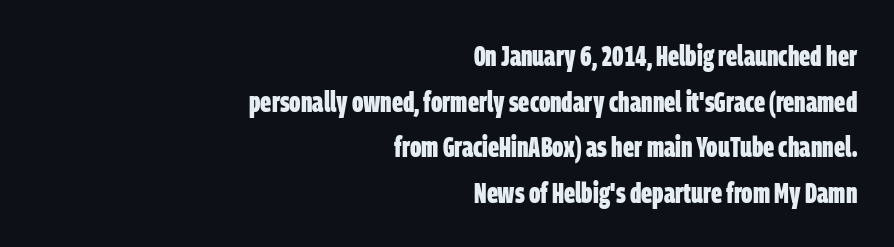
The image shows 29 px bold, condensed sans-serif type; set right-aligned, normal line spacing (1.57x), normal letter spacing, not underlined; low stroke contrast and a large x-height.
